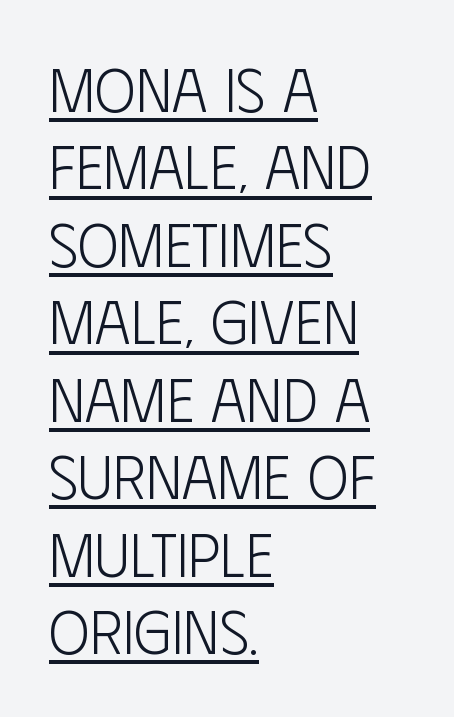
Q: Is the text bold? A: No.
Q: Is the text italic (slanted)? A: No, it is upright.
Q: Is the typeface a serif or a sans-serif typeface? A: Sans-serif.
Q: Is the text underlined? A: Yes.
Q: How is the paragraph aligned? A: Left-aligned.
Q: Is the spacing between letters normal or unusually wide? A: Normal.
Q: Is the spacing between lines tight, normal or loose? A: Normal.
Q: Width (condensed, normal, or wide)? A: Condensed.
Q: Stroke contrast? A: Low.
Q: x-height? A: Large.
Q: Monospaced? A: No.
